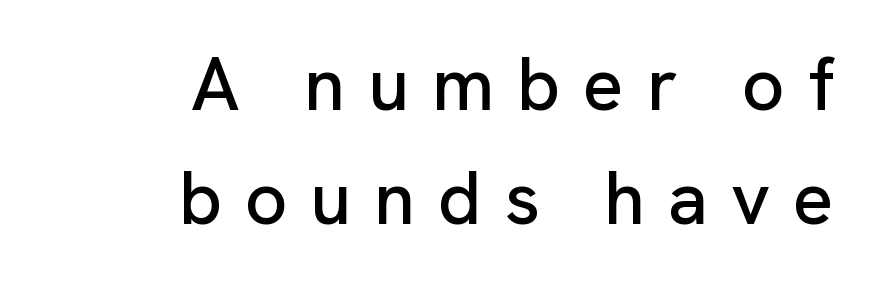
Q: Is the text italic (slanted)? A: No, it is upright.
Q: Is the typeface a serif or a sans-serif typeface? A: Sans-serif.
Q: Is the text underlined? A: No.
Q: How is the paragraph aligned? A: Right-aligned.
Q: Is the spacing between letters normal or unusually wide? A: Unusually wide.
Q: Is the spacing between lines tight, normal or loose? A: Normal.
Q: Width (condensed, normal, or wide)? A: Normal.
Q: Stroke contrast? A: Low.
Q: x-height? A: Medium.
Q: Monospaced? A: No.
